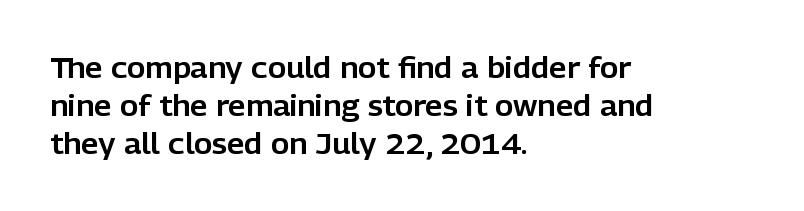
{"serif": "no", "italic": "no", "width": "normal", "stroke_contrast": "low", "x_height": "medium", "monospaced": "no", "underline": "no", "align": "left", "line_spacing": "normal", "line_spacing_ratio": 1.35, "letter_spacing": "normal", "letter_spacing_em": 0.0, "glyph_px": 28}
